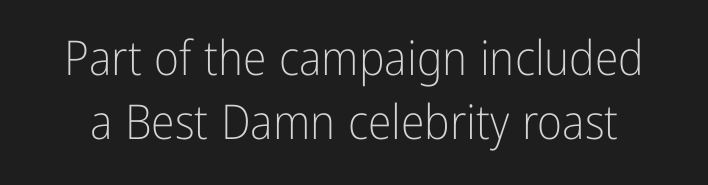
The image shows 48 px light, condensed sans-serif type, upright; set normal line spacing (1.33x), normal letter spacing, not underlined; low stroke contrast and a medium x-height.
